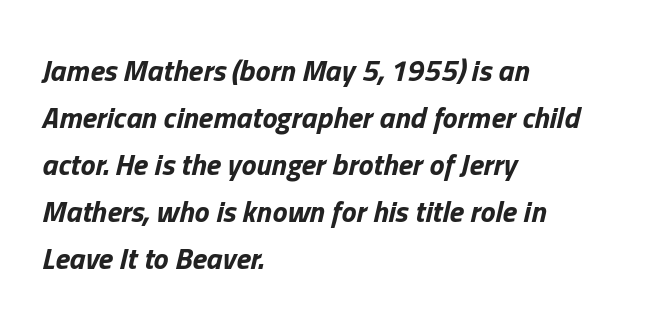
Q: Is the text bold? A: Yes.
Q: Is the text italic (slanted)? A: Yes, it leans right by about 13 degrees.
Q: Is the text underlined? A: No.
Q: How is the paragraph aligned? A: Left-aligned.
Q: Is the spacing between letters normal or unusually wide? A: Normal.
Q: Is the spacing between lines tight, normal or loose? A: Normal.
Q: Width (condensed, normal, or wide)? A: Normal.
Q: Stroke contrast? A: Low.
Q: x-height? A: Medium.
Q: Monospaced? A: No.
